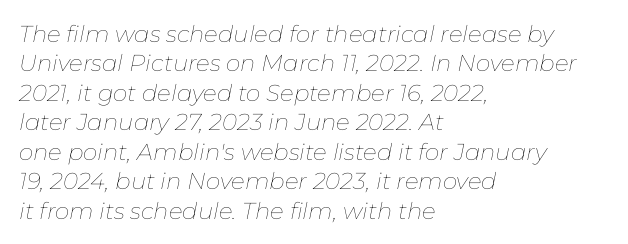
The rendering applies a slant to the glyphs. In CSS terms this would be text-align: left. The passage shown is not underscored anywhere. A quiet, ordinary-to-light weight characterises the typeface. Between one letter and the next there's only the usual sliver of space.
